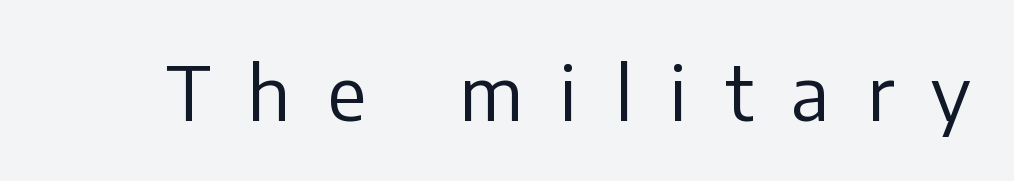
The letterforms sit at book weight or below. The area under the type is left untouched. The axis of the letterforms is exactly vertical. There is plenty of visible air inserted between adjacent glyphs. A typesetter would label this face a sans. A typesetter would call this proportional, since set widths differ per character.
